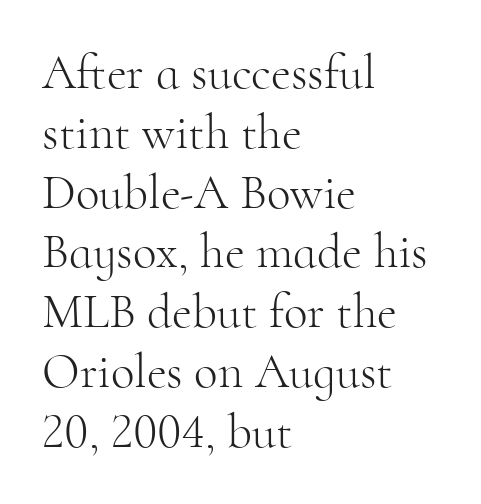
Q: Is the text bold? A: No.
Q: Is the text italic (slanted)? A: No, it is upright.
Q: Is the typeface a serif or a sans-serif typeface? A: Serif.
Q: Is the text underlined? A: No.
Q: How is the paragraph aligned? A: Left-aligned.
Q: Is the spacing between letters normal or unusually wide? A: Normal.
Q: Width (condensed, normal, or wide)? A: Normal.
Q: Stroke contrast? A: High.
Q: x-height? A: Small.
Q: Monospaced? A: No.
